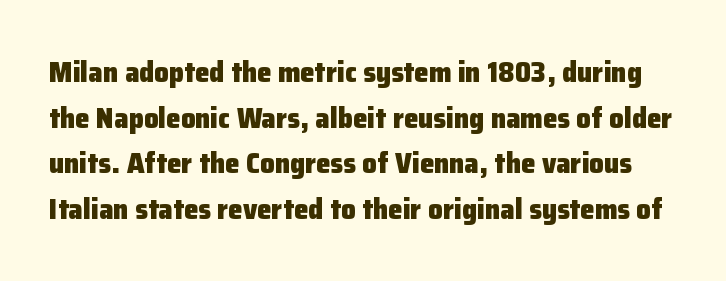
Grotesque or geometric, the face here clearly has no serifs. How would I describe the line gaps? Plain and ordinary. Letters rest on an invisible, unmarked baseline. Style check: upright.
